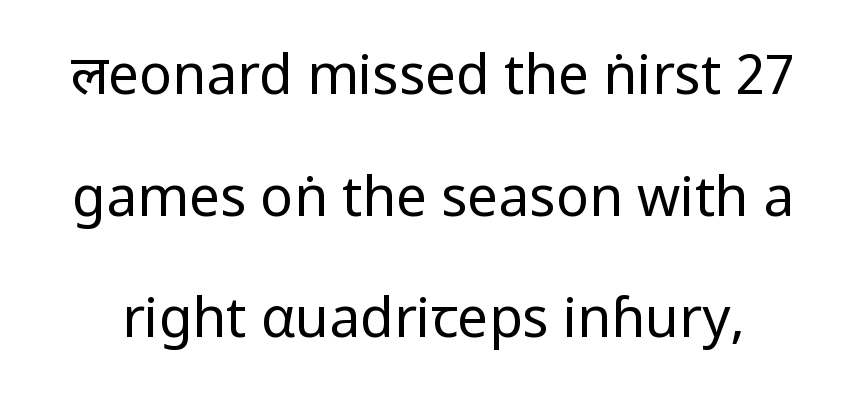
Any mark beneath the type? The region is blank. The designer dialed line spacing up above the default. Notice how the stems are strictly vertical — no italics here. The cut favours lightness, reaching ordinary text weight at its darkest. The gaps between neighbouring characters are ordinary and unremarkable.
